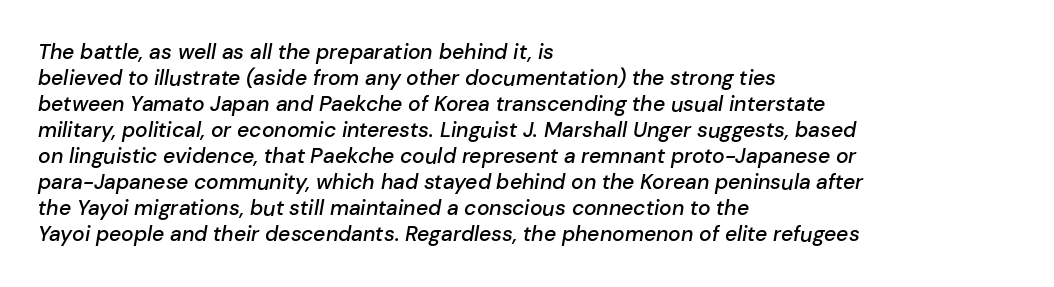
The image shows 21 px text type, italic (leaning right); set left-aligned, line spacing 1.24x, normal letter spacing, not underlined.
